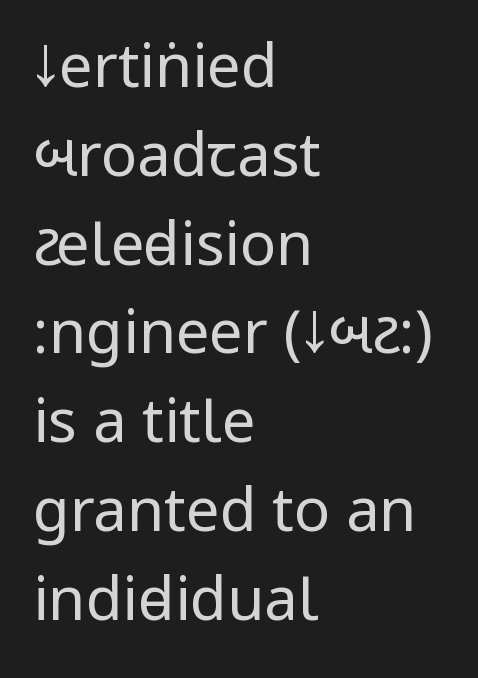
{"serif": "no", "italic": "no", "bold": "no", "weight": "regular", "width": "condensed", "stroke_contrast": "low", "underline": "no", "align": "left", "line_spacing": "normal", "line_spacing_ratio": 1.48, "letter_spacing": "normal", "letter_spacing_em": 0.0, "glyph_px": 60}
